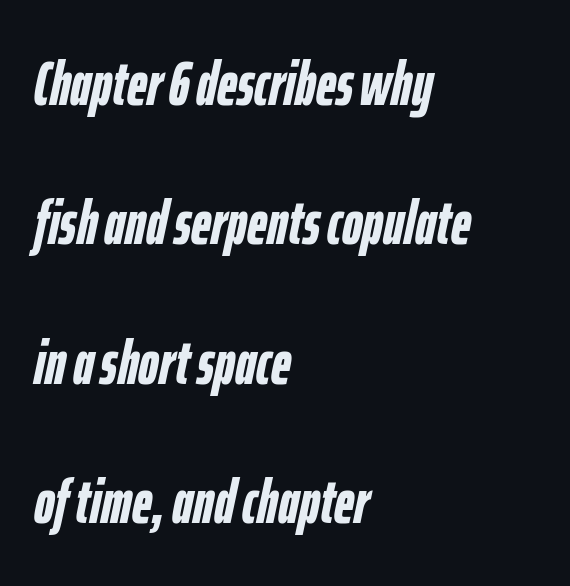
This sample is left-justified, so line endings fall wherever the words run out. Beneath every word, the page is bare. Italic? Definitely — the glyphs are oblique. Typographic density is high because the face is bold.
